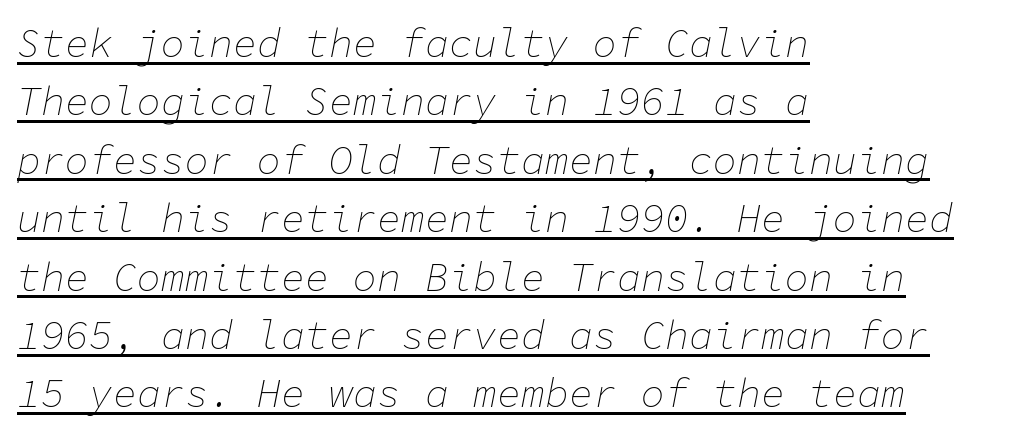
The image shows 40 px thin type, italic (leaning right), monospaced; set left-aligned, normal line spacing (1.46x), normal letter spacing, underlined; low stroke contrast and a medium x-height.
